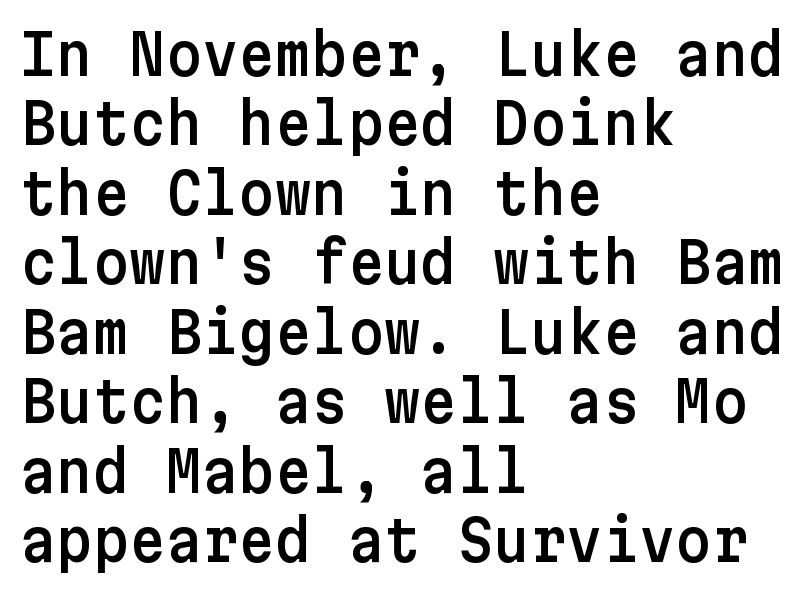
{"serif": "no", "italic": "no", "width": "normal", "stroke_contrast": "low", "x_height": "medium", "underline": "no", "align": "left", "line_spacing_ratio": 1.24, "letter_spacing": "normal", "letter_spacing_em": 0.0, "glyph_px": 56}
